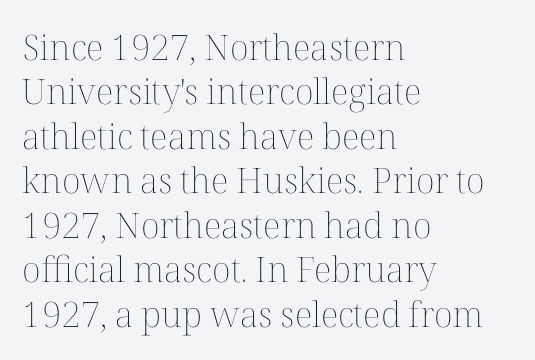
A typesetter would call this leading conventional body-copy spacing. The passage shown is typed in a proportional face where columns would drift. The strokes are not fattened; the text isn't bold. Posture: straight, roman, zero tilt. This rendering uses left alignment, leaving the right contour irregular.
